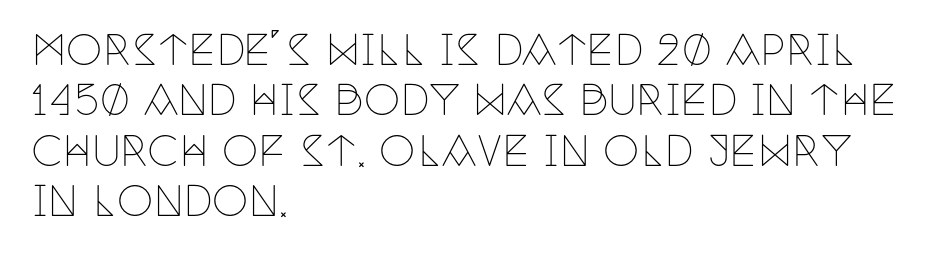
Little horizontal feet cap the strokes, marking this as serif type. Left-aligned paragraph, ragged on the right. Compared with a typical body face, this is equally light or lighter still. Here the glyphs are tracked normally, forming tight word shapes. Looks like regular typesetting: each glyph gets only the width it needs.
